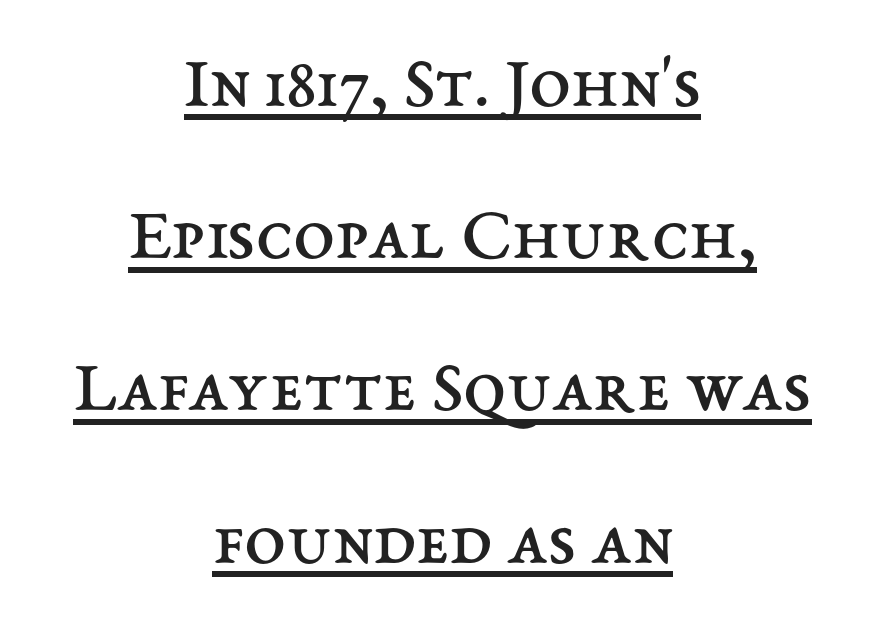
Q: Is the text bold? A: No.
Q: Is the text italic (slanted)? A: No, it is upright.
Q: Is the text underlined? A: Yes.
Q: How is the paragraph aligned? A: Centered.
Q: Is the spacing between letters normal or unusually wide? A: Normal.
Q: Is the spacing between lines tight, normal or loose? A: Loose.
Q: Width (condensed, normal, or wide)? A: Normal.
Q: Stroke contrast? A: Medium.
Q: x-height? A: Medium.
Q: Monospaced? A: No.
